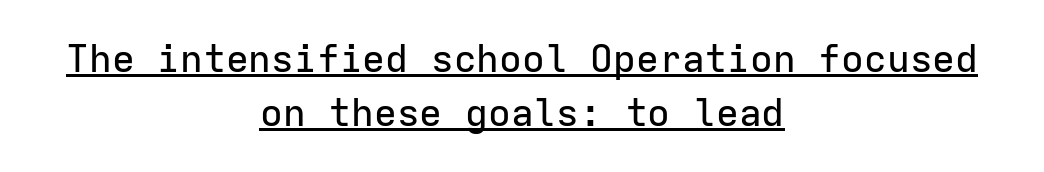
Q: Is the text italic (slanted)? A: No, it is upright.
Q: Is the typeface a serif or a sans-serif typeface? A: Sans-serif.
Q: Is the text underlined? A: Yes.
Q: How is the paragraph aligned? A: Centered.
Q: Is the spacing between letters normal or unusually wide? A: Normal.
Q: Is the spacing between lines tight, normal or loose? A: Normal.
Q: Width (condensed, normal, or wide)? A: Normal.
Q: Stroke contrast? A: Low.
Q: x-height? A: Medium.
Q: Monospaced? A: Yes.
